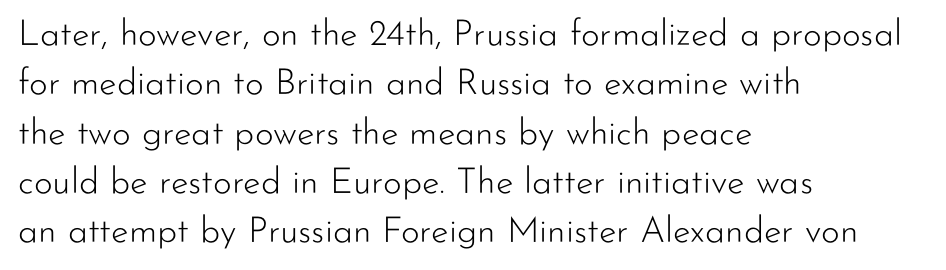
The image shows 36 px light sans-serif type, upright; set left-aligned, normal line spacing (1.37x), normal letter spacing, not underlined; low stroke contrast and a small x-height.
